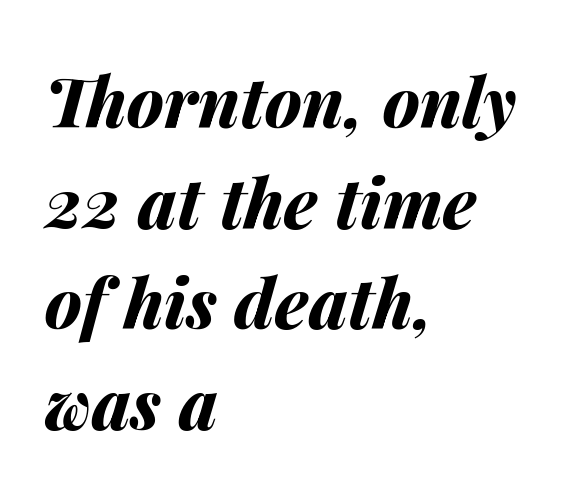
The image shows 69 px bold type, italic (leaning right); set left-aligned, normal line spacing (1.46x), normal letter spacing, not underlined; medium stroke contrast and a medium x-height.
